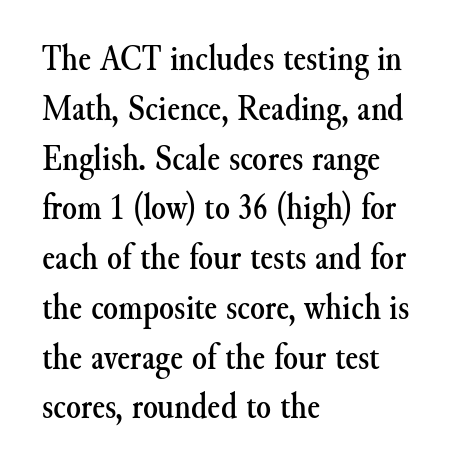
The image shows 38 px serif type, upright; set left-aligned, normal line spacing (1.31x), normal letter spacing, not underlined; medium stroke contrast and a small x-height.
